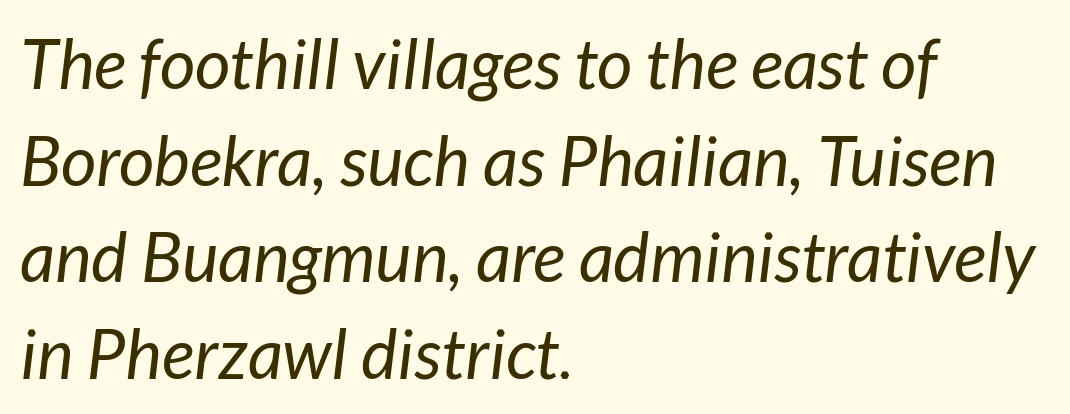
{"italic": "yes", "lean": "right", "slant_degrees": 7, "bold": "no", "weight": "regular", "width": "normal", "stroke_contrast": "low", "x_height": "medium", "monospaced": "no", "underline": "no", "align": "left", "line_spacing": "normal", "line_spacing_ratio": 1.4, "letter_spacing": "normal", "letter_spacing_em": 0.0, "glyph_px": 69}
